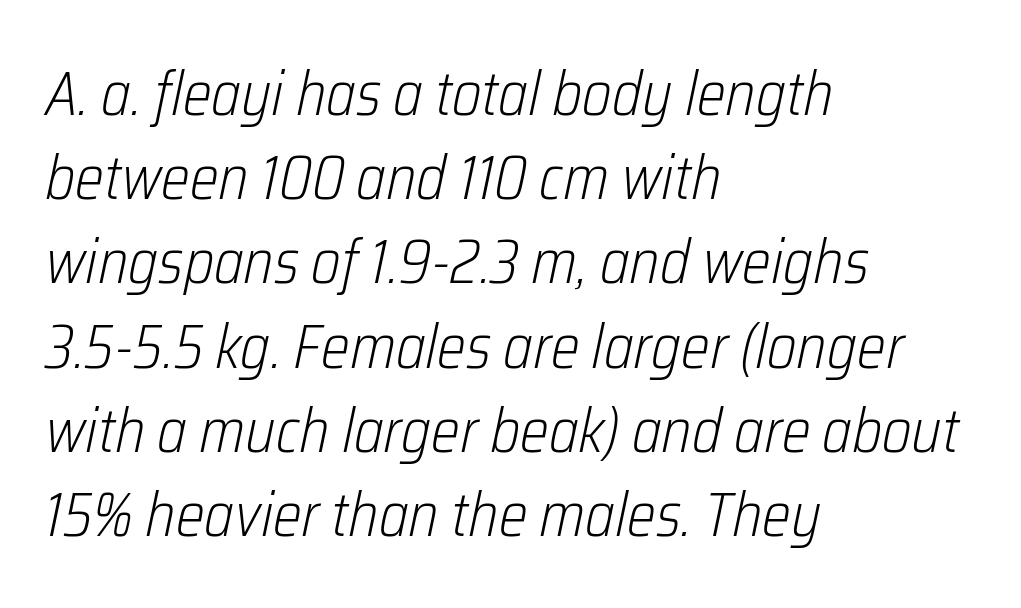
The image shows 61 px light, condensed type, italic (leaning right); set left-aligned, normal line spacing (1.38x), normal letter spacing, not underlined; low stroke contrast and a medium x-height.
